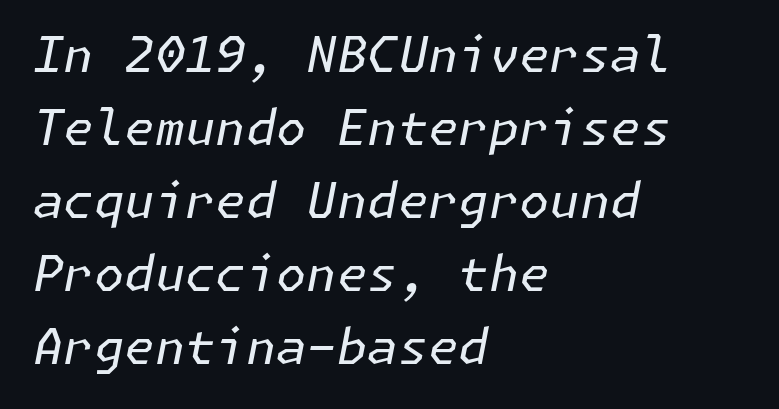
Q: Is the text bold? A: No.
Q: Is the text italic (slanted)? A: Yes, it leans right by about 11 degrees.
Q: Is the text underlined? A: No.
Q: How is the paragraph aligned? A: Left-aligned.
Q: Is the spacing between letters normal or unusually wide? A: Normal.
Q: Is the spacing between lines tight, normal or loose? A: Normal.
Q: Width (condensed, normal, or wide)? A: Normal.
Q: Stroke contrast? A: Low.
Q: x-height? A: Medium.
